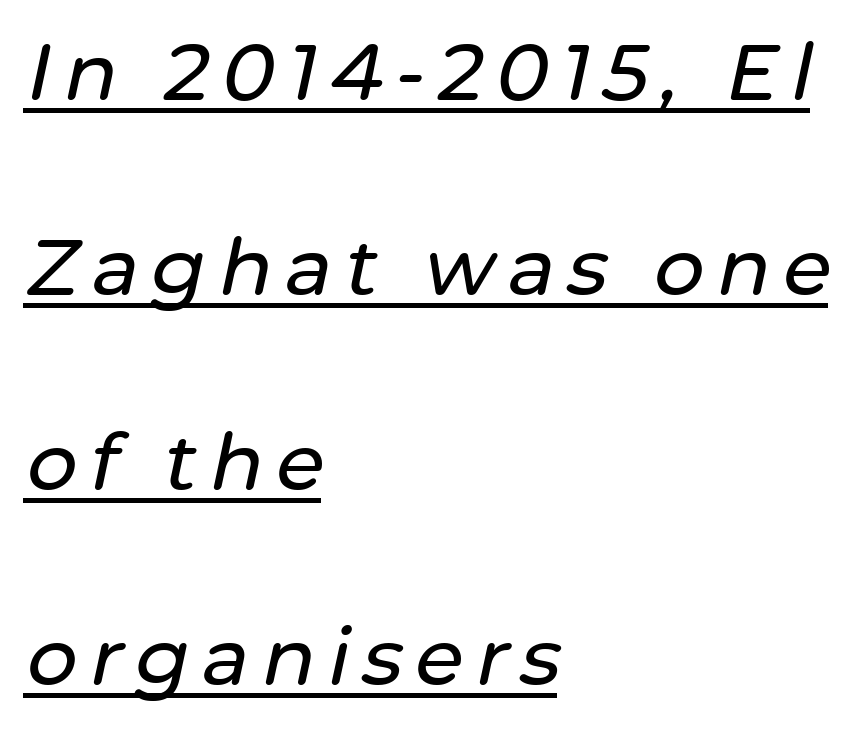
The image shows 79 px text type, italic (leaning right); set left-aligned, loose line spacing (2.47x), underlined; low stroke contrast and a medium x-height.
